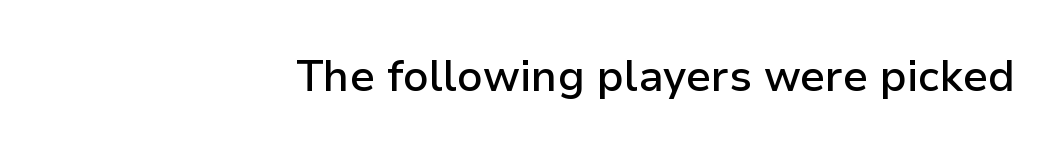
Q: Is the text bold? A: Semi-bold.
Q: Is the text italic (slanted)? A: No, it is upright.
Q: Is the typeface a serif or a sans-serif typeface? A: Sans-serif.
Q: Is the text underlined? A: No.
Q: How is the paragraph aligned? A: Right-aligned.
Q: Is the spacing between letters normal or unusually wide? A: Normal.
Q: Width (condensed, normal, or wide)? A: Normal.
Q: Stroke contrast? A: Low.
Q: x-height? A: Medium.
Q: Monospaced? A: No.
